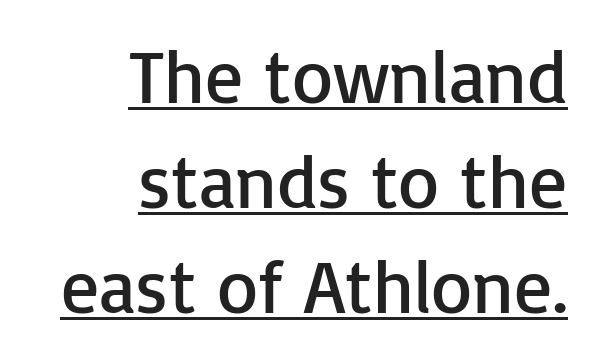
{"serif": "no", "italic": "no", "bold": "no", "weight": "regular", "width": "normal", "stroke_contrast": "low", "x_height": "medium", "monospaced": "no", "underline": "yes", "align": "right", "line_spacing": "normal", "line_spacing_ratio": 1.4, "letter_spacing": "normal", "letter_spacing_em": 0.0, "glyph_px": 75}
